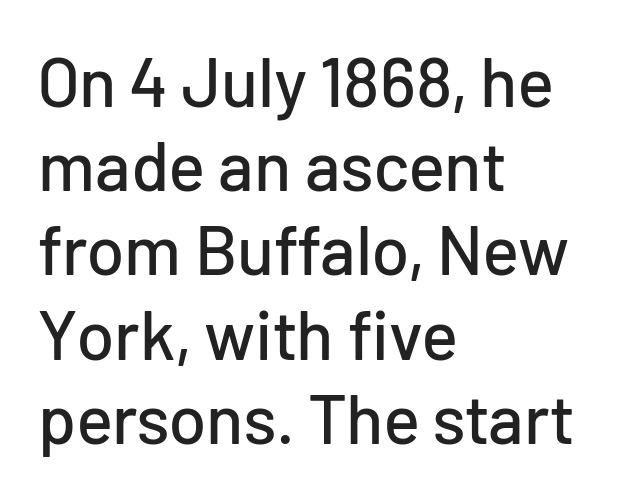
Honestly, there is no underline to notice here at all. Designer's note — italics off, roman on. Glyph-to-glyph distance matches everyday printed text. All the whitespace from short lines collects on the right. A typesetter would call this proportional, since set widths differ per character. Stroke terminals: plain, sans-serif.
